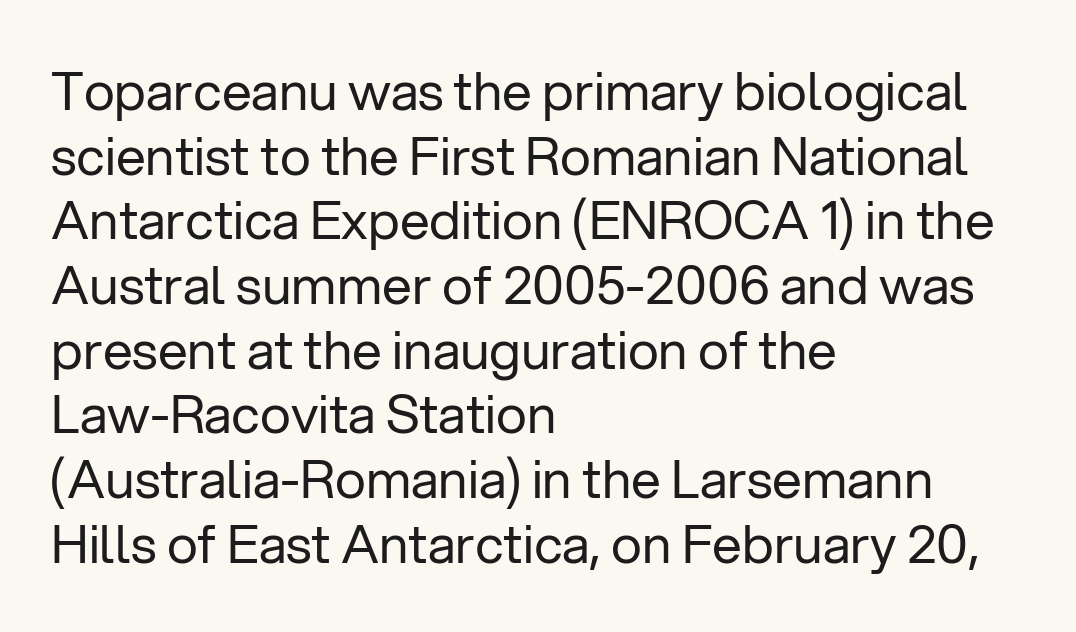
{"serif": "no", "italic": "no", "bold": "no", "weight": "regular", "width": "normal", "stroke_contrast": "low", "x_height": "medium", "monospaced": "no", "underline": "no", "align": "left", "line_spacing_ratio": 1.22, "letter_spacing": "normal", "letter_spacing_em": 0.0, "glyph_px": 53}
